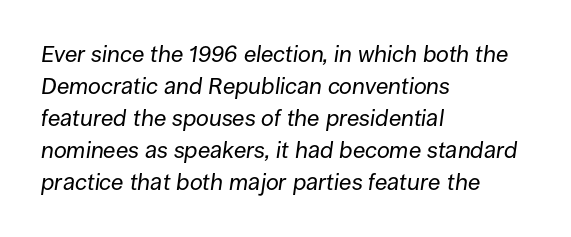
The image shows 23 px text type, italic (leaning right); set left-aligned, normal line spacing (1.39x), normal letter spacing, not underlined.
